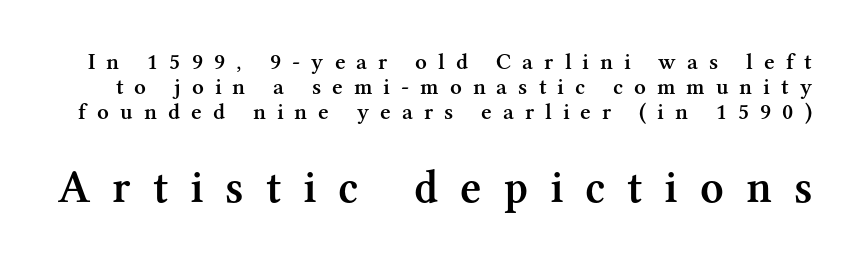
The image shows 46 px semibold serif type, upright; set tight line spacing (1.09x), unusually wide letter spacing (+0.48 em), not underlined; the second (bottom) block is 2.0x larger; medium stroke contrast and a medium x-height.
